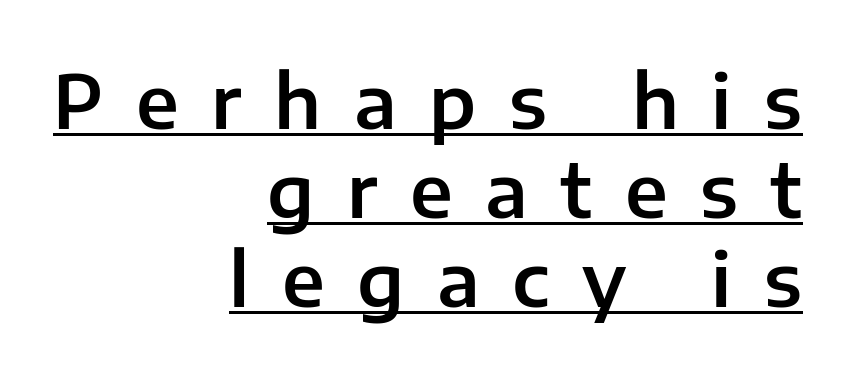
Q: Is the text italic (slanted)? A: No, it is upright.
Q: Is the typeface a serif or a sans-serif typeface? A: Sans-serif.
Q: Is the text underlined? A: Yes.
Q: How is the paragraph aligned? A: Right-aligned.
Q: Is the spacing between letters normal or unusually wide? A: Unusually wide.
Q: Width (condensed, normal, or wide)? A: Normal.
Q: Stroke contrast? A: Low.
Q: x-height? A: Medium.
Q: Monospaced? A: No.
